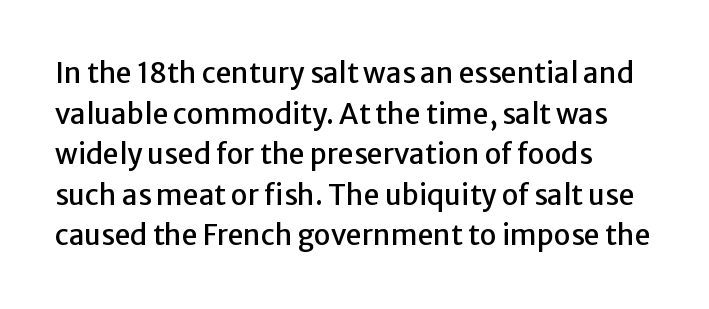
Q: Is the text italic (slanted)? A: No, it is upright.
Q: Is the typeface a serif or a sans-serif typeface? A: Sans-serif.
Q: Is the text underlined? A: No.
Q: How is the paragraph aligned? A: Left-aligned.
Q: Is the spacing between letters normal or unusually wide? A: Normal.
Q: Is the spacing between lines tight, normal or loose? A: Normal.
Q: Width (condensed, normal, or wide)? A: Normal.
Q: Stroke contrast? A: Low.
Q: x-height? A: Medium.
Q: Monospaced? A: No.
